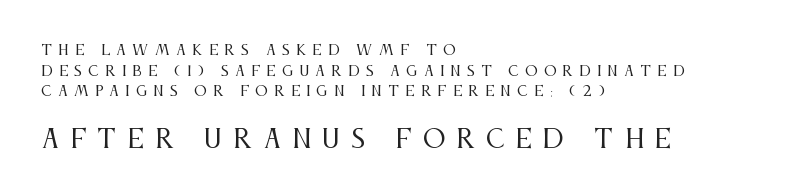
The image shows 25 px text type, upright; set left-aligned, normal line spacing (1.47x), unusually wide letter spacing (+0.45 em), not underlined; the second (bottom) block is 1.79x larger.
